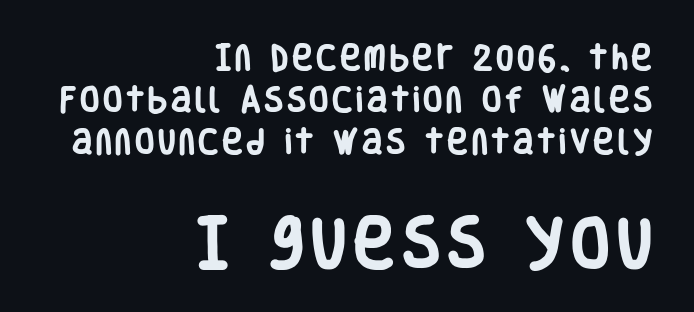
Q: Is the text bold? A: Yes.
Q: Is the text italic (slanted)? A: No, it is upright.
Q: Is the typeface a serif or a sans-serif typeface? A: Sans-serif.
Q: Is the text underlined? A: No.
Q: How is the paragraph aligned? A: Right-aligned.
Q: Is the spacing between lines tight, normal or loose? A: Normal.
Q: Which block of text is set in a larger size, the first (top) or the second (bottom)? A: The second (bottom) one.
Q: Width (condensed, normal, or wide)? A: Condensed.
Q: Stroke contrast? A: Low.
Q: x-height? A: Large.
Q: Monospaced? A: No.
